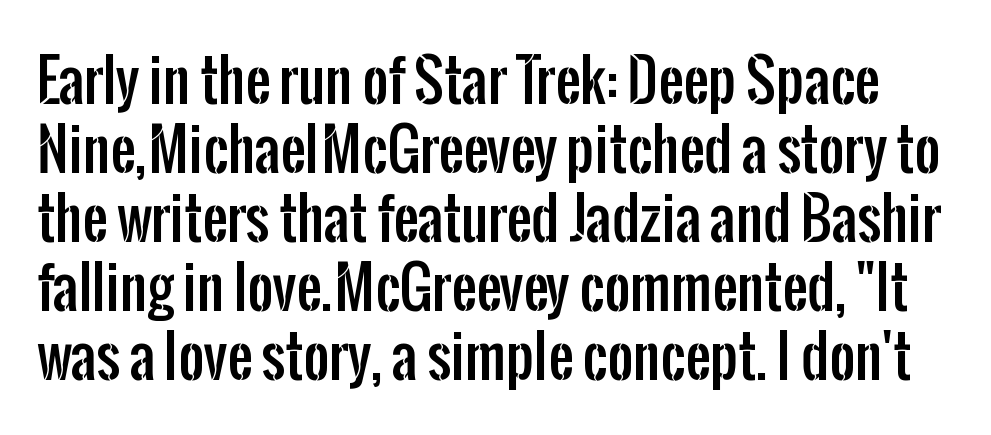
Q: Is the text italic (slanted)? A: No, it is upright.
Q: Is the typeface a serif or a sans-serif typeface? A: Sans-serif.
Q: Is the text underlined? A: No.
Q: Is the spacing between letters normal or unusually wide? A: Normal.
Q: Width (condensed, normal, or wide)? A: Condensed.
Q: Stroke contrast? A: Low.
Q: x-height? A: Medium.
Q: Monospaced? A: No.
